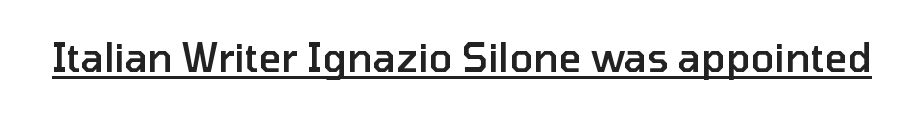
{"serif": "no", "italic": "no", "bold": "semi", "weight": "semibold", "width": "normal", "stroke_contrast": "low", "x_height": "medium", "monospaced": "no", "underline": "yes", "letter_spacing": "normal", "letter_spacing_em": 0.0, "glyph_px": 39}
